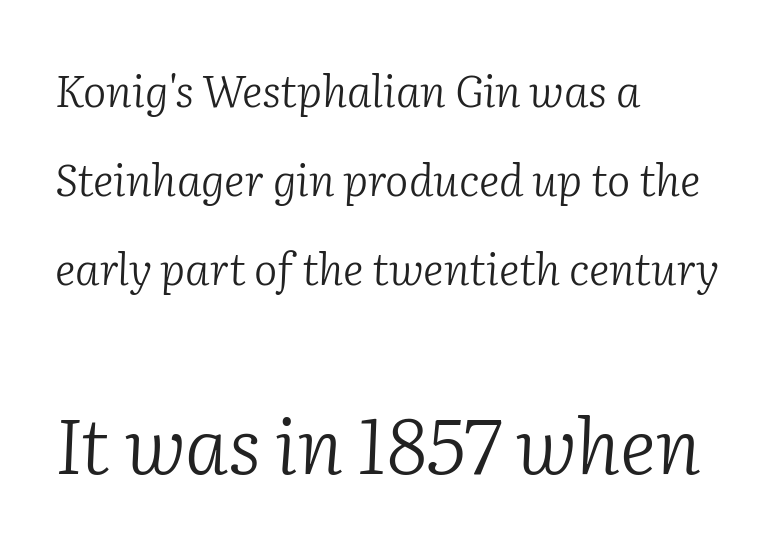
Q: Is the text bold? A: No.
Q: Is the text italic (slanted)? A: Yes, it leans right by about 2 degrees.
Q: Is the typeface a serif or a sans-serif typeface? A: Serif.
Q: Is the text underlined? A: No.
Q: How is the paragraph aligned? A: Left-aligned.
Q: Is the spacing between letters normal or unusually wide? A: Normal.
Q: Is the spacing between lines tight, normal or loose? A: Loose.
Q: Which block of text is set in a larger size, the first (top) or the second (bottom)? A: The second (bottom) one.
Q: Width (condensed, normal, or wide)? A: Normal.
Q: Stroke contrast? A: Low.
Q: x-height? A: Medium.
Q: Monospaced? A: No.
